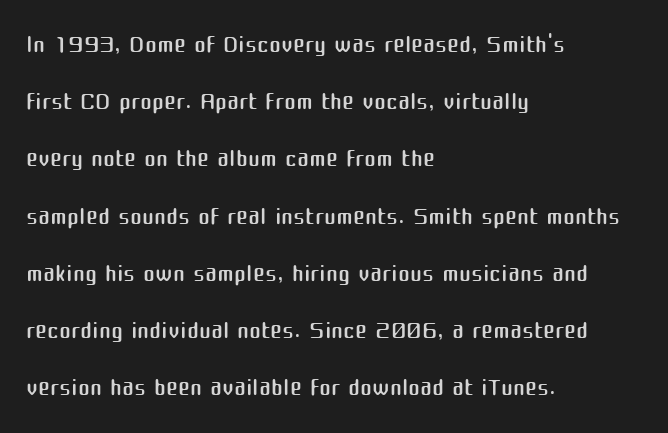
The image shows 36 px regular-weight sans-serif type, upright; set left-aligned, normal line spacing (1.59x), normal letter spacing, not underlined; medium stroke contrast and a medium x-height.
